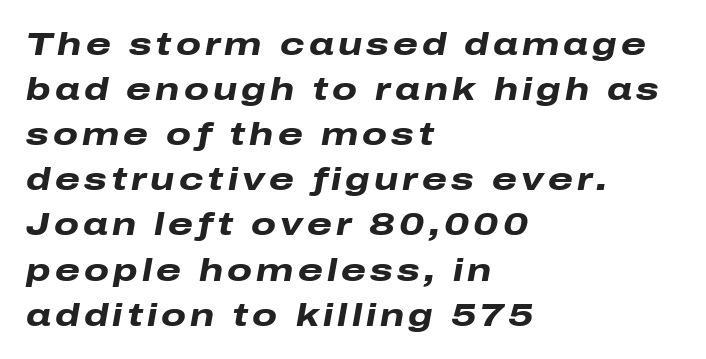
Layout note: lines flush left. If you drew a line through each stem, it would be angled. Vertically, the passage feels balanced, rows spaced as you'd expect. Strokes here are thick enough to call this a true bold. You could not count columns in this text — the font is proportionally spaced. Check the space under the baseline: it is left empty.
